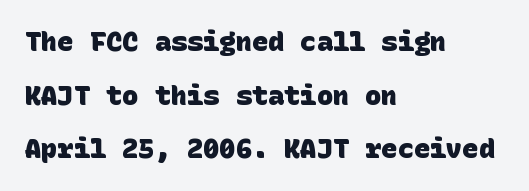
No word sits above an underline. Nobody touched the tracking dial on this one. A student would call this left alignment; a typographer would say flush left, rag right. Rows of type keep a wide berth in the vertical direction. This is heavy type, rendered in bold.
